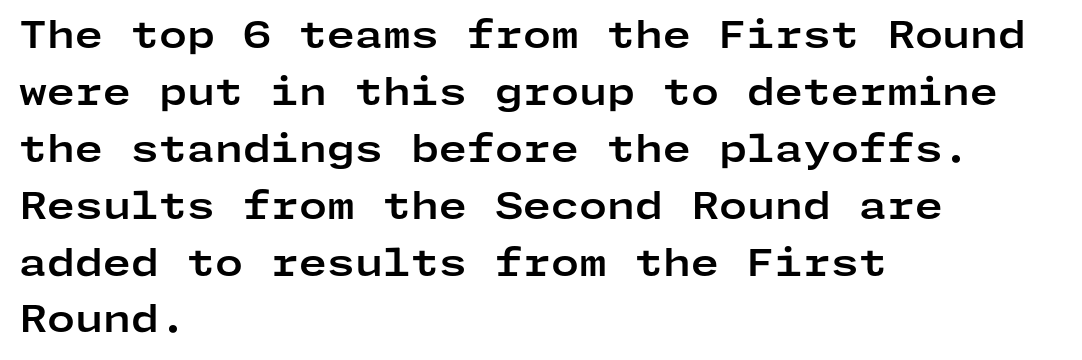
{"serif": "no", "italic": "no", "bold": "yes", "weight": "bold", "width": "wide", "stroke_contrast": "low", "x_height": "medium", "underline": "no", "align": "left", "line_spacing": "normal", "line_spacing_ratio": 1.58, "letter_spacing": "normal", "letter_spacing_em": 0.0, "glyph_px": 36}
